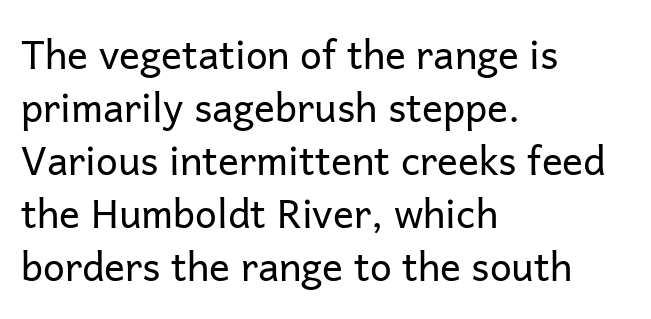
The image shows 39 px regular-weight sans-serif type, upright; set left-aligned, normal line spacing (1.36x), normal letter spacing, not underlined; low stroke contrast and a medium x-height.
